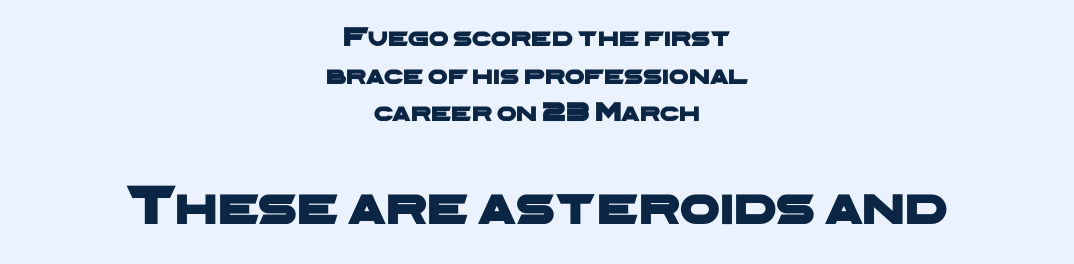
The space directly below the letters is spotless. The passage is arranged like a title page — every line centered. Looks like regular typesetting: each glyph gets only the width it needs. Font category for this specimen: sans-serif. If you squint, the bottom block still reads clearly — it's the larger of the two. Is the letter spacing exaggerated? No — it looks like the ordinary default.
